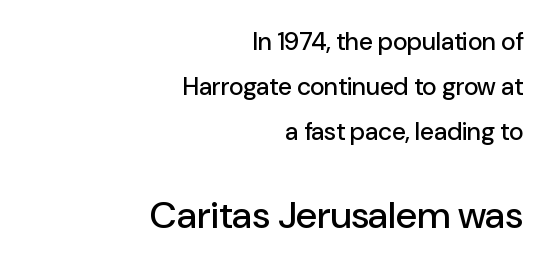
Quick note: not italic, upright. If you drew a ruler down the right edge, every line would touch it. Default kerning and tracking; the words read as compact shapes. The face used here is proportionally spaced, like ordinary book or web type.
